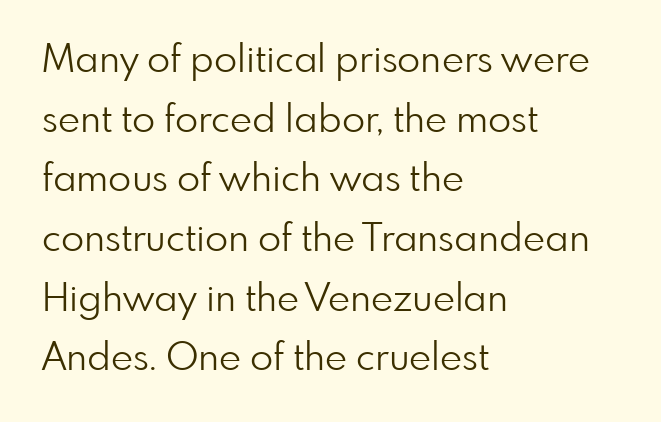
{"serif": "no", "italic": "no", "bold": "no", "weight": "light", "width": "normal", "stroke_contrast": "low", "x_height": "small", "monospaced": "no", "underline": "no", "align": "left", "line_spacing": "normal", "line_spacing_ratio": 1.57, "letter_spacing": "normal", "letter_spacing_em": 0.0, "glyph_px": 38}
